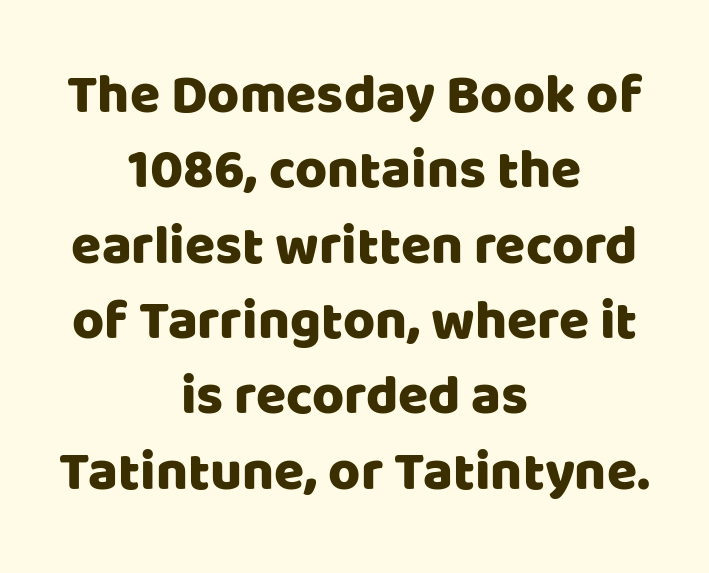
Q: Is the text italic (slanted)? A: No, it is upright.
Q: Is the typeface a serif or a sans-serif typeface? A: Sans-serif.
Q: Is the text underlined? A: No.
Q: How is the paragraph aligned? A: Centered.
Q: Is the spacing between letters normal or unusually wide? A: Normal.
Q: Is the spacing between lines tight, normal or loose? A: Normal.
Q: Width (condensed, normal, or wide)? A: Normal.
Q: Stroke contrast? A: Low.
Q: x-height? A: Large.
Q: Monospaced? A: No.
